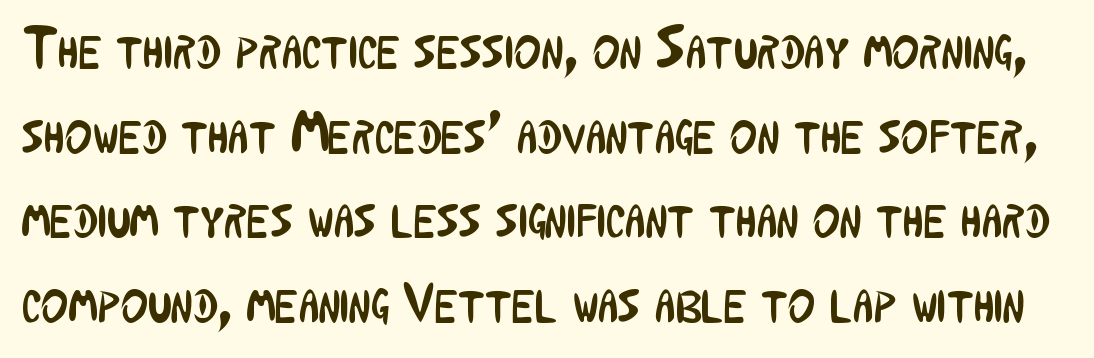
{"serif": "no", "italic": "no", "bold": "no", "weight": "regular", "width": "condensed", "stroke_contrast": "low", "x_height": "medium", "monospaced": "no", "underline": "no", "line_spacing": "normal", "line_spacing_ratio": 1.46, "letter_spacing": "normal", "letter_spacing_em": 0.0, "glyph_px": 58}
